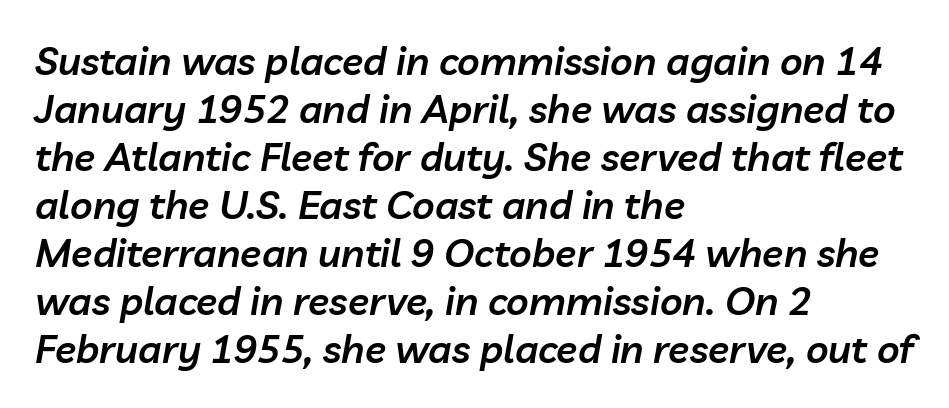
This rendering features lettering with no underline. Compared with a centered layout, this one pins lines to the left instead. The letters advance in unequal steps, a hallmark of proportional type. Stroke thickness is moderately raised; the sample reads as semibold. The face used here is rendered with its standard letterfit. Observe the lean: these are italic letterforms.
